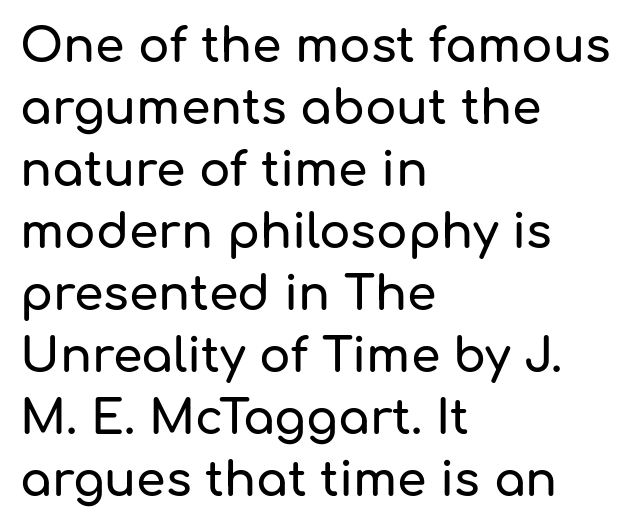
Nope, no serifs anywhere on these letters. How would I describe the line gaps? Plain and ordinary. Looks like regular typesetting: each glyph gets only the width it needs. No word sits above an underline. Tall strokes in this sample are plumb rather than angled. No extra tracking has been applied to these lines.
